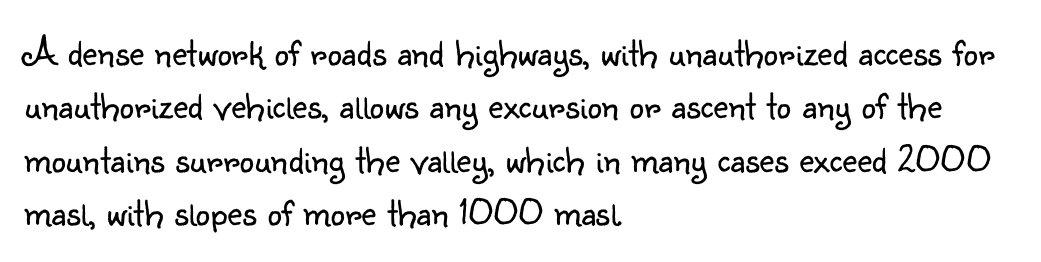
The image shows 41 px light sans-serif type, upright; set left-aligned, normal line spacing (1.3x), normal letter spacing, not underlined; low stroke contrast and a small x-height.
